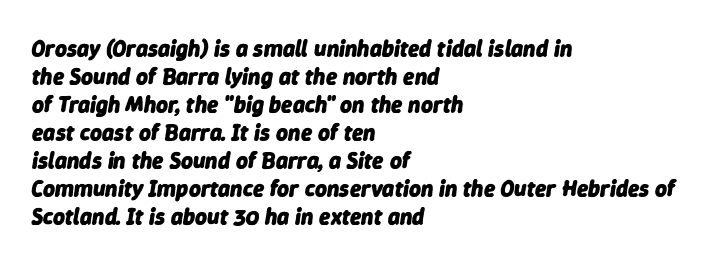
The image shows 23 px bold type, italic (leaning right); set left-aligned, line spacing 1.22x, normal letter spacing, not underlined.
